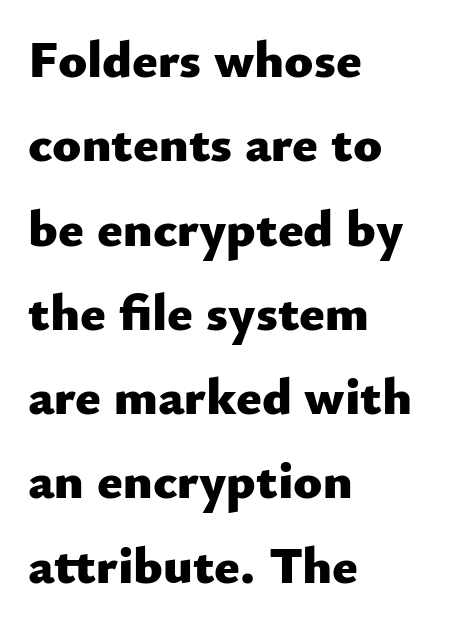
{"serif": "no", "italic": "no", "bold": "yes", "weight": "heavy", "width": "normal", "stroke_contrast": "low", "x_height": "small", "monospaced": "no", "underline": "no", "align": "left", "line_spacing": "normal", "line_spacing_ratio": 1.59, "letter_spacing": "normal", "letter_spacing_em": 0.0, "glyph_px": 53}
